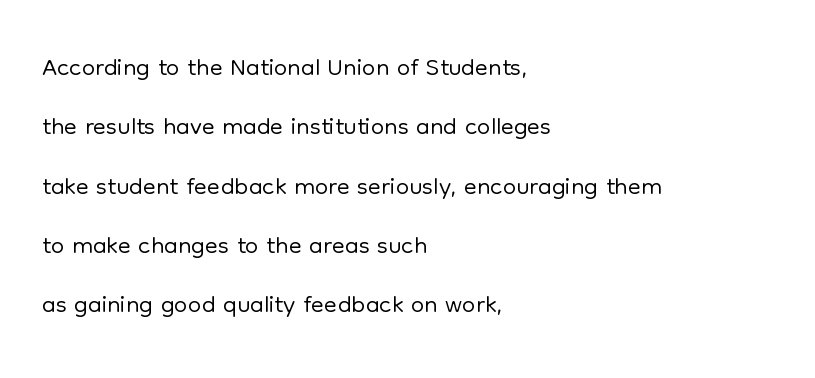
The image shows 38 px light sans-serif type, upright; set left-aligned, normal line spacing (1.56x), normal letter spacing, not underlined; low stroke contrast and a medium x-height.
